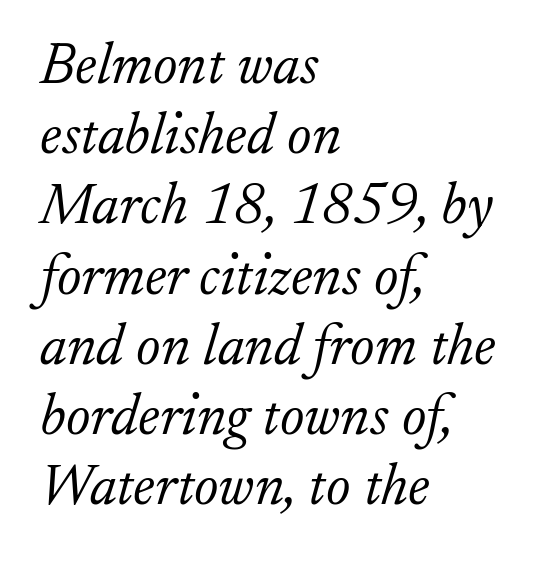
Q: Is the text bold? A: No.
Q: Is the text italic (slanted)? A: Yes, it leans right by about 17 degrees.
Q: Is the typeface a serif or a sans-serif typeface? A: Serif.
Q: Is the text underlined? A: No.
Q: How is the paragraph aligned? A: Left-aligned.
Q: Is the spacing between letters normal or unusually wide? A: Normal.
Q: Width (condensed, normal, or wide)? A: Normal.
Q: Stroke contrast? A: Low.
Q: x-height? A: Small.
Q: Monospaced? A: No.
